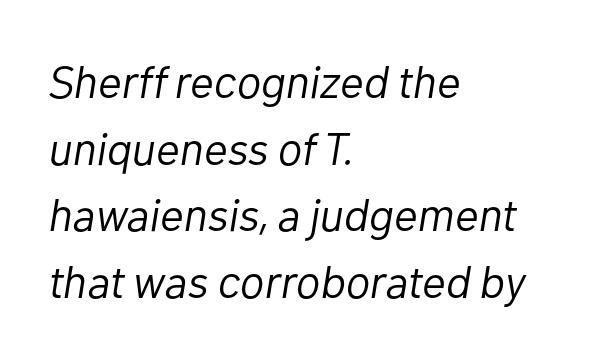
The image shows 46 px light type, italic (leaning right); set left-aligned, normal line spacing (1.45x), normal letter spacing, not underlined; low stroke contrast and a medium x-height.
